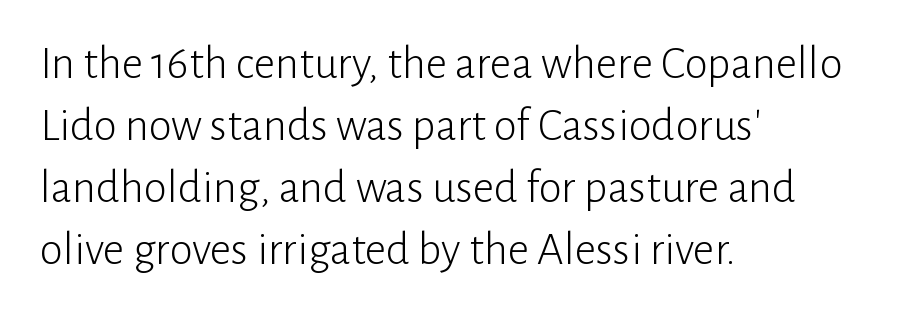
The rag falls on the right side of this text block. What stands out about the letter spacing? Nothing — it is the standard amount. This rendering features lettering with no underline. Does the lettering tilt? It doesn't — this is upright. One glance says typical: line gaps are just what's usual. Examine the stroke ends and you'll find no serifs.
